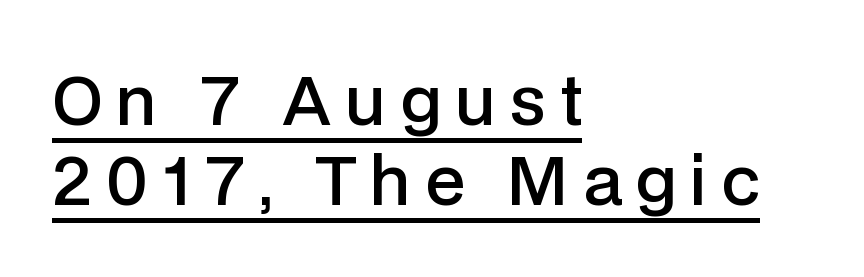
{"serif": "no", "italic": "no", "bold": "semi", "weight": "semibold", "width": "normal", "stroke_contrast": "low", "x_height": "medium", "monospaced": "no", "underline": "yes", "align": "left", "line_spacing_ratio": 1.21, "letter_spacing": "wide", "letter_spacing_em": 0.21, "glyph_px": 66}
